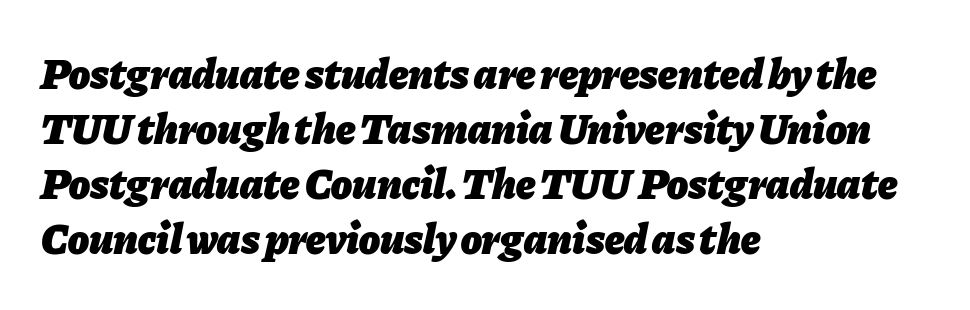
{"italic": "yes", "lean": "right", "slant_degrees": 11, "bold": "yes", "weight": "heavy", "width": "normal", "stroke_contrast": "low", "x_height": "medium", "monospaced": "no", "underline": "no", "align": "left", "line_spacing": "normal", "line_spacing_ratio": 1.28, "letter_spacing": "normal", "letter_spacing_em": 0.0, "glyph_px": 43}
